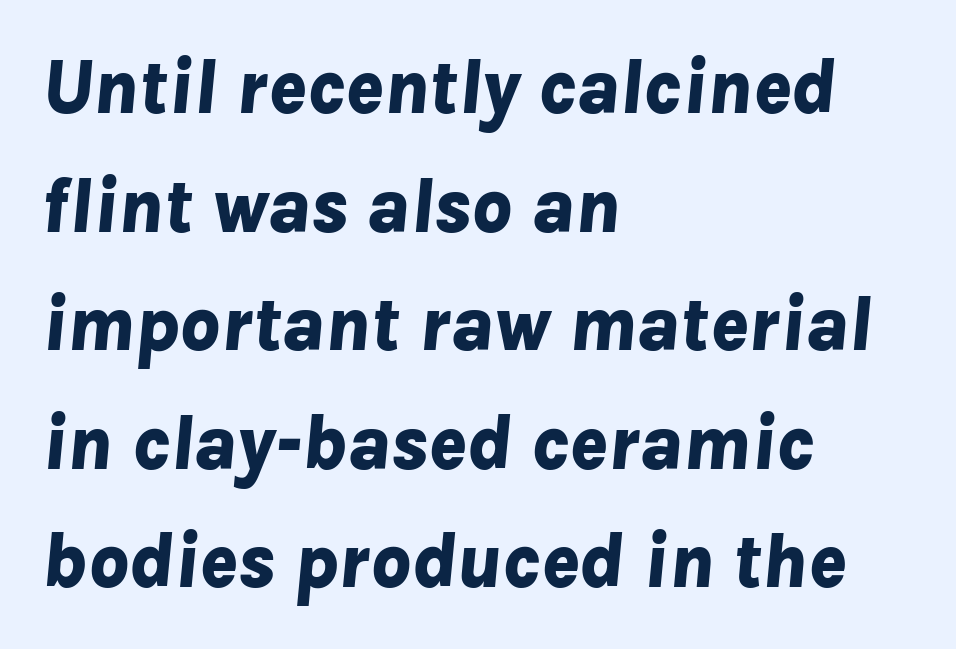
{"italic": "yes", "lean": "right", "slant_degrees": 8, "bold": "yes", "weight": "bold", "width": "normal", "stroke_contrast": "low", "x_height": "medium", "monospaced": "no", "underline": "no", "align": "left", "line_spacing": "normal", "line_spacing_ratio": 1.52, "letter_spacing": "normal", "letter_spacing_em": 0.0, "glyph_px": 78}
